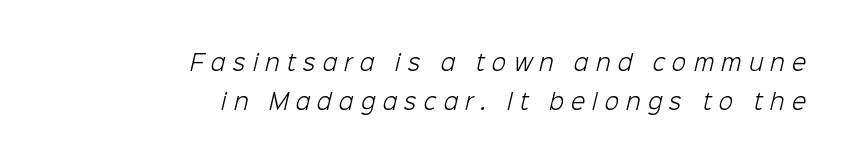
The image shows 21 px text type; set right-aligned, line spacing 1.84x, unusually wide letter spacing (+0.34 em), not underlined.
